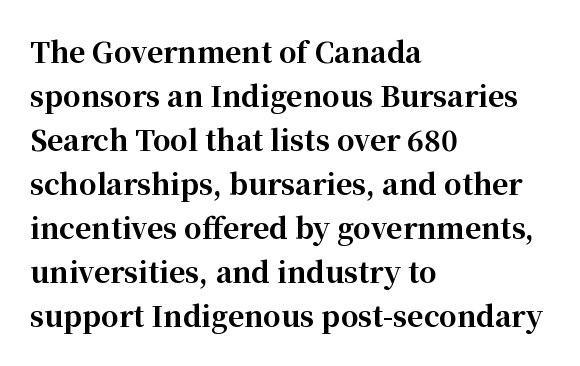
{"serif": "yes", "italic": "no", "bold": "yes", "weight": "bold", "width": "normal", "stroke_contrast": "high", "x_height": "medium", "monospaced": "no", "underline": "no", "align": "left", "line_spacing": "normal", "line_spacing_ratio": 1.57, "letter_spacing": "normal", "letter_spacing_em": 0.0, "glyph_px": 28}
